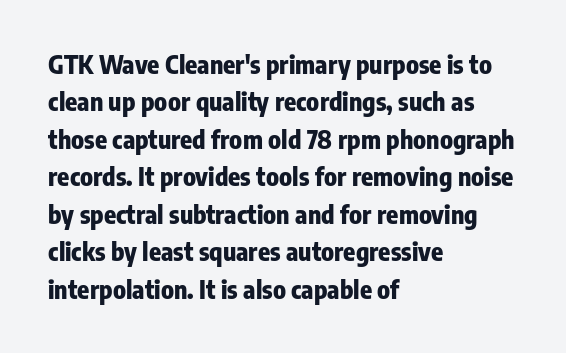
Q: Is the text bold? A: Yes.
Q: Is the text italic (slanted)? A: No, it is upright.
Q: Is the text underlined? A: No.
Q: How is the paragraph aligned? A: Left-aligned.
Q: Is the spacing between letters normal or unusually wide? A: Normal.
Q: Is the spacing between lines tight, normal or loose? A: Normal.
